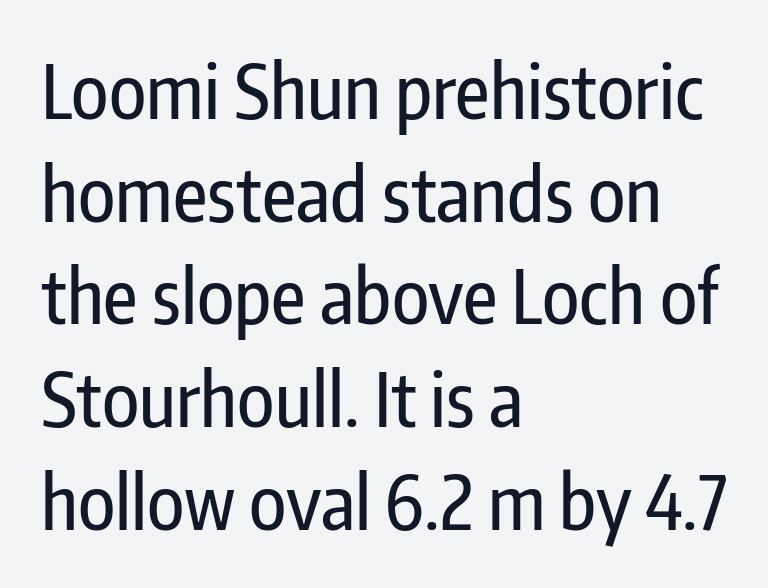
The image shows 75 px condensed sans-serif type, upright; set left-aligned, normal line spacing (1.37x), normal letter spacing, not underlined; low stroke contrast and a medium x-height.
